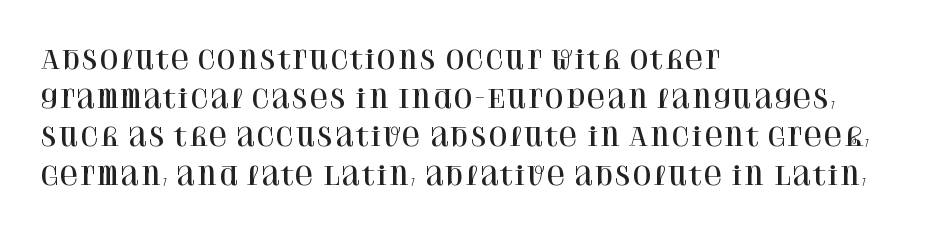
{"italic": "no", "underline": "no", "align": "left", "line_spacing": "normal", "line_spacing_ratio": 1.55, "letter_spacing": "normal", "letter_spacing_em": 0.0, "glyph_px": 25}
